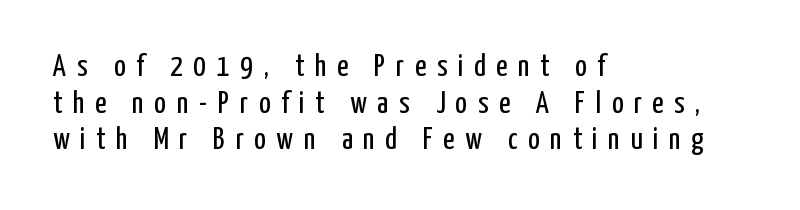
{"serif": "no", "italic": "no", "bold": "no", "weight": "regular", "width": "condensed", "stroke_contrast": "low", "x_height": "medium", "monospaced": "no", "underline": "no", "align": "left", "line_spacing_ratio": 1.18, "letter_spacing": "wide", "letter_spacing_em": 0.34, "glyph_px": 31}
